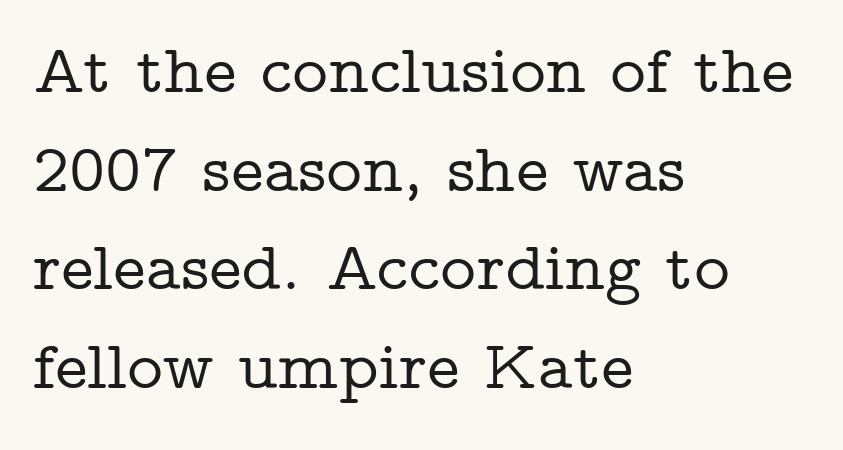
The image shows 69 px wide serif type, upright; set left-aligned, normal line spacing (1.43x), normal letter spacing, not underlined; low stroke contrast and a medium x-height.
